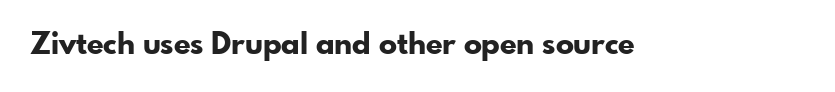
{"serif": "no", "italic": "no", "bold": "yes", "weight": "bold", "width": "normal", "stroke_contrast": "low", "x_height": "small", "monospaced": "no", "underline": "no", "letter_spacing": "normal", "letter_spacing_em": 0.0, "glyph_px": 30}
